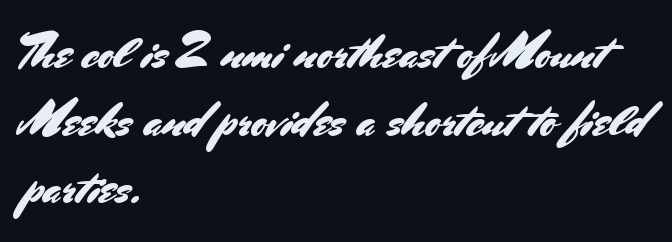
The image shows 47 px sans-serif type; set left-aligned, normal line spacing (1.44x), normal letter spacing, not underlined; medium stroke contrast and a small x-height.
